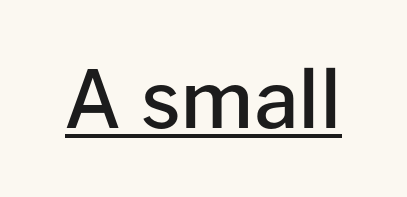
{"serif": "no", "italic": "no", "bold": "semi", "weight": "semibold", "width": "normal", "stroke_contrast": "low", "x_height": "medium", "monospaced": "no", "underline": "yes", "letter_spacing": "normal", "letter_spacing_em": 0.0, "glyph_px": 79}
